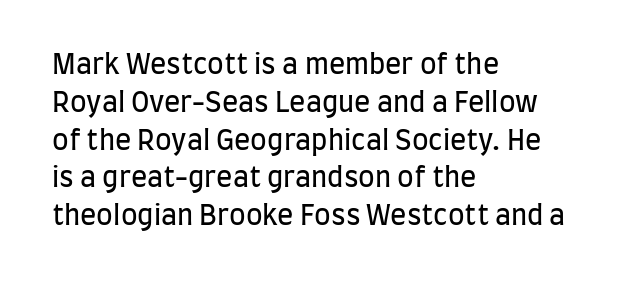
The image shows 27 px text type, upright; set left-aligned, normal line spacing (1.4x), normal letter spacing, not underlined.
